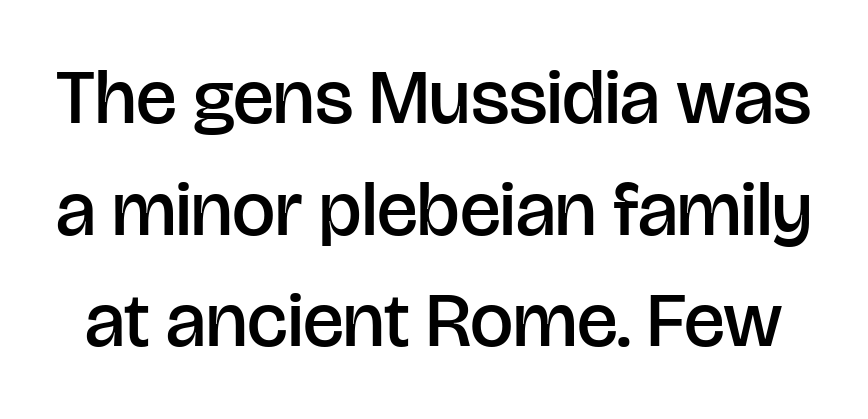
{"serif": "no", "italic": "no", "bold": "semi", "weight": "semibold", "width": "normal", "stroke_contrast": "low", "x_height": "large", "monospaced": "no", "underline": "no", "line_spacing": "normal", "line_spacing_ratio": 1.45, "letter_spacing": "normal", "letter_spacing_em": 0.0, "glyph_px": 77}
